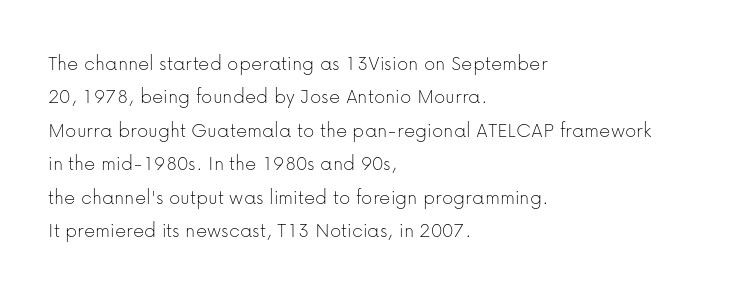
The image shows 22 px text type, upright; set left-aligned, normal line spacing (1.52x), normal letter spacing, not underlined.
